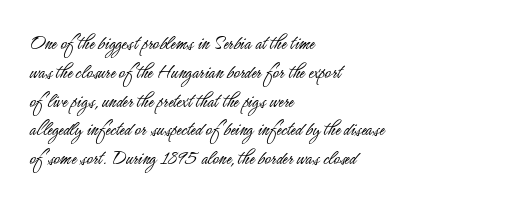
The image shows 21 px text type; set left-aligned, normal line spacing (1.37x), normal letter spacing, not underlined.
